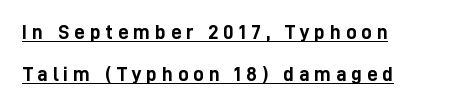
The image shows 21 px bold type, upright; set left-aligned, loose line spacing (1.98x), unusually wide letter spacing (+0.23 em), underlined.
